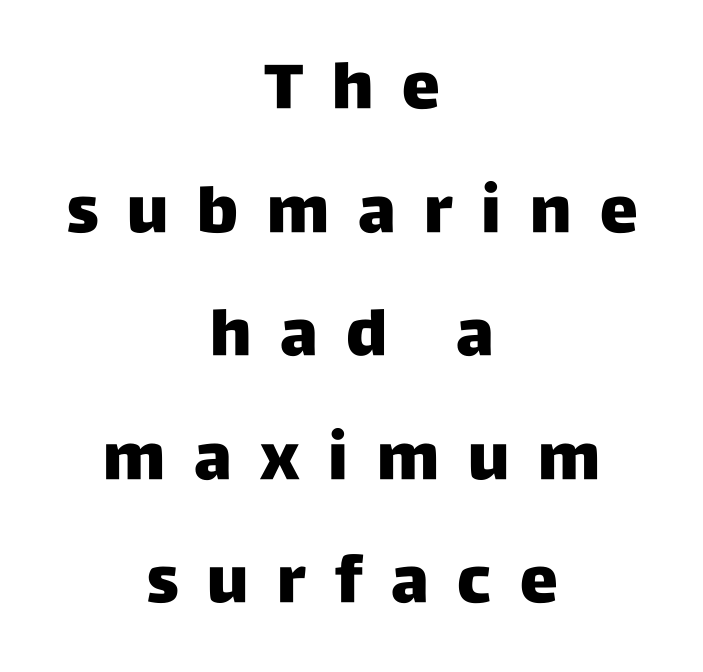
Q: Is the text bold? A: Yes.
Q: Is the text italic (slanted)? A: No, it is upright.
Q: Is the typeface a serif or a sans-serif typeface? A: Sans-serif.
Q: Is the text underlined? A: No.
Q: How is the paragraph aligned? A: Centered.
Q: Is the spacing between letters normal or unusually wide? A: Unusually wide.
Q: Is the spacing between lines tight, normal or loose? A: Loose.
Q: Width (condensed, normal, or wide)? A: Normal.
Q: Stroke contrast? A: Low.
Q: x-height? A: Large.
Q: Monospaced? A: No.
